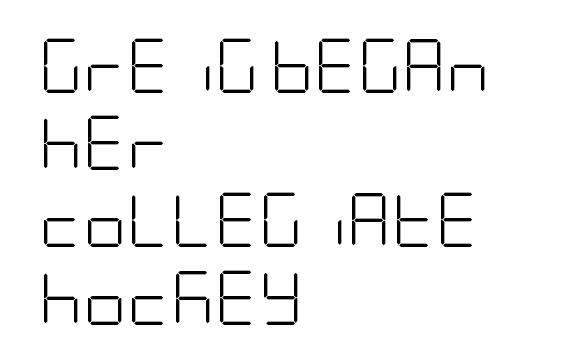
Q: Is the text bold? A: No.
Q: Is the text italic (slanted)? A: No, it is upright.
Q: Is the typeface a serif or a sans-serif typeface? A: Sans-serif.
Q: Is the text underlined? A: No.
Q: How is the paragraph aligned? A: Left-aligned.
Q: Is the spacing between letters normal or unusually wide? A: Normal.
Q: Is the spacing between lines tight, normal or loose? A: Normal.
Q: Width (condensed, normal, or wide)? A: Condensed.
Q: Stroke contrast? A: Low.
Q: x-height? A: Large.
